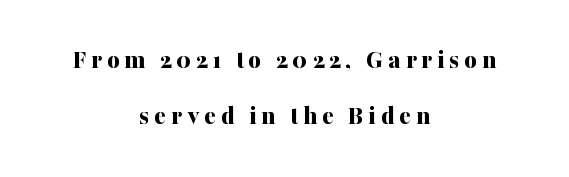
Posture: vertical. How heavy is the stroke? Heavy — this is a bold. Baseline-to-baseline distance is far greater than the letter height. A bare baseline throughout the passage. Layout note: lines centered.
